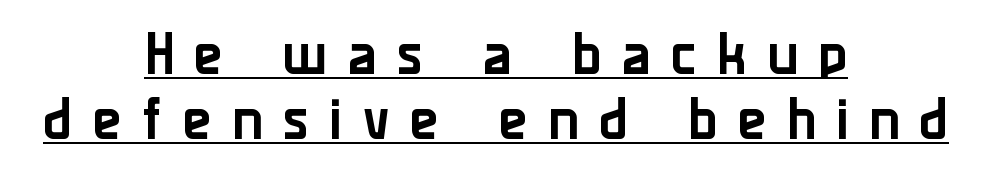
Leftover space on each line is divided equally before and after the words. Look at the bottom of the vertical strokes: they stop flat, with no serifs. Is this a fixed-width face? No — the glyphs have proportional, varying widths. Looks like someone drew a line under every word here. Designer's note — italics off, roman on. Between one letter and the next there's a generous, obvious gap.
